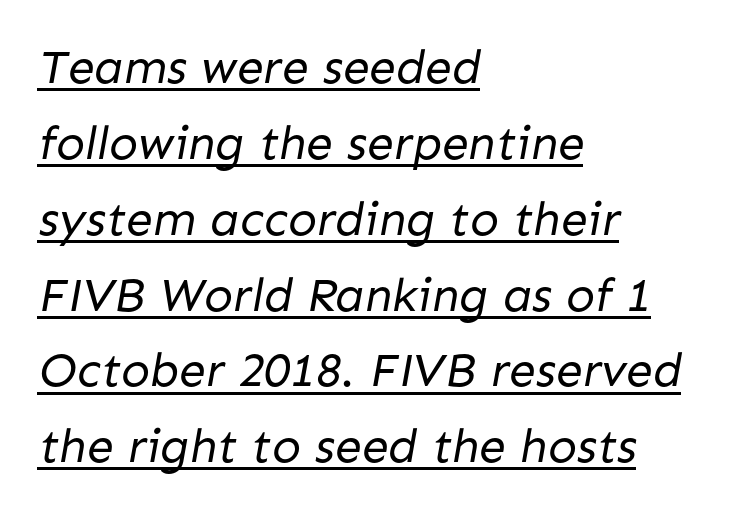
The image shows 48 px regular-weight sans-serif type; set left-aligned, normal line spacing (1.58x), normal letter spacing, underlined; low stroke contrast and a medium x-height.
